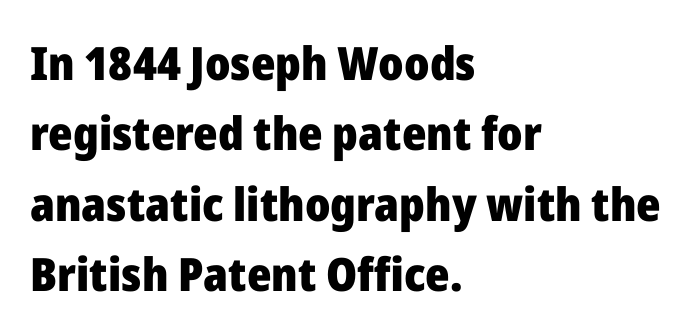
The ragged edge is on the right, which tells us the setting is flush left. I'd describe the lettering as bold — thick and assertive. Is this a fixed-width face? No — the glyphs have proportional, varying widths. Clear beneath every line of the passage. How would I describe the line gaps? Plain and ordinary.
